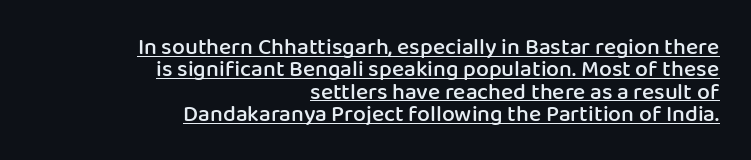
The image shows 23 px text type, upright; set right-aligned, tight line spacing (0.97x), normal letter spacing, underlined.
